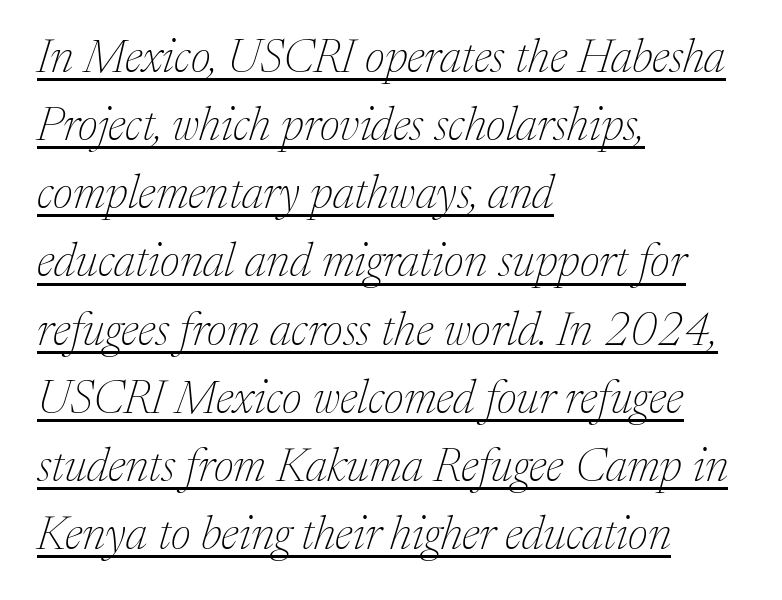
The image shows 47 px thin serif type, italic (leaning right); set left-aligned, normal line spacing (1.45x), normal letter spacing, underlined; medium stroke contrast and a medium x-height.
